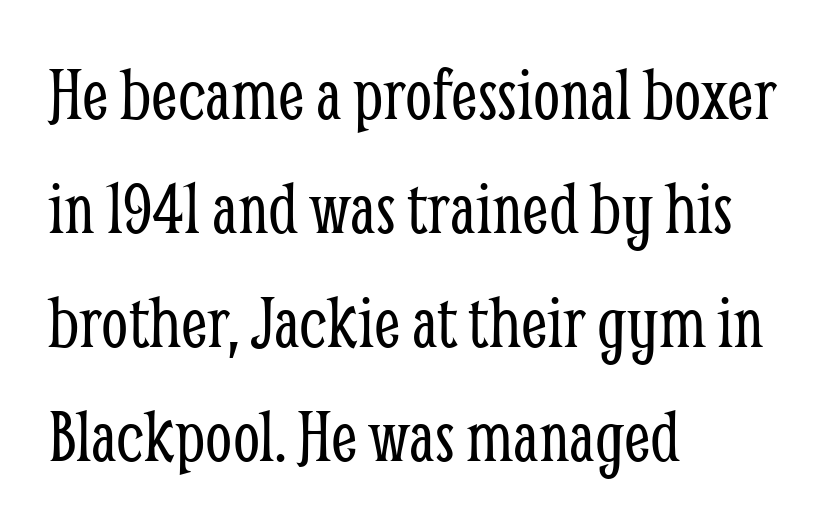
{"serif": "yes", "italic": "no", "bold": "no", "weight": "light", "width": "condensed", "stroke_contrast": "low", "x_height": "medium", "monospaced": "no", "underline": "no", "align": "left", "line_spacing": "normal", "line_spacing_ratio": 1.48, "letter_spacing": "normal", "letter_spacing_em": 0.0, "glyph_px": 77}
